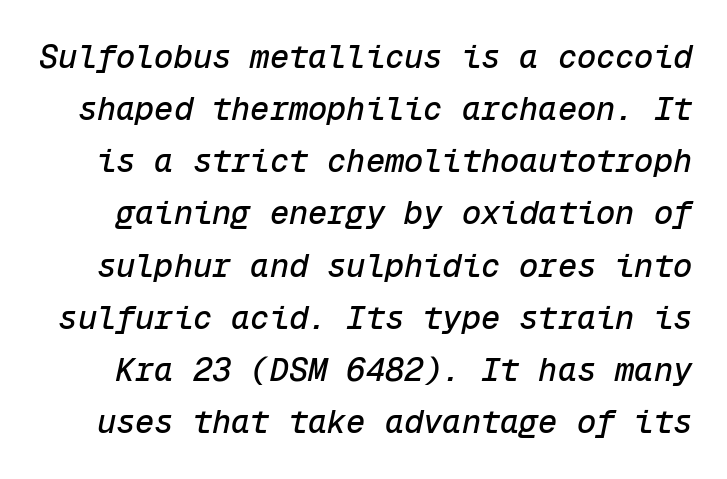
Q: Is the text italic (slanted)? A: Yes, it leans right by about 12 degrees.
Q: Is the text underlined? A: No.
Q: Is the spacing between letters normal or unusually wide? A: Normal.
Q: Is the spacing between lines tight, normal or loose? A: Normal.
Q: Width (condensed, normal, or wide)? A: Normal.
Q: Stroke contrast? A: Low.
Q: x-height? A: Medium.
Q: Monospaced? A: Yes.
